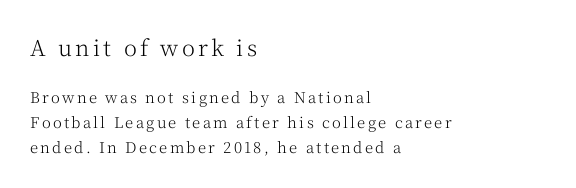
The image shows 22 px text type, upright; set left-aligned, normal line spacing (1.68x), not underlined; the first (top) block is 1.47x larger.
